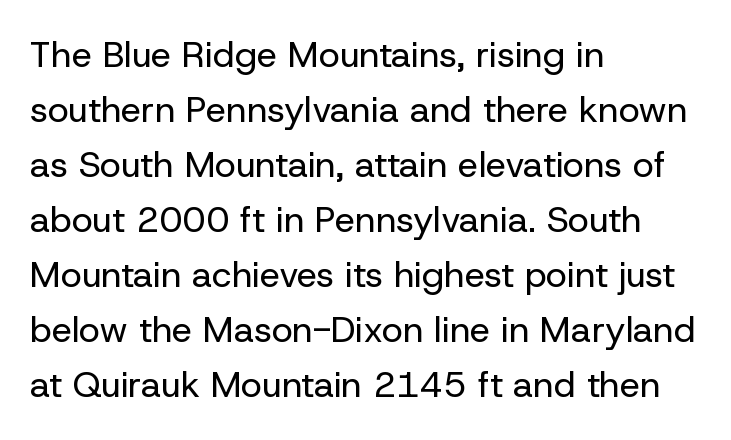
The image shows 36 px regular-weight sans-serif type, upright; set left-aligned, normal line spacing (1.53x), normal letter spacing, not underlined; low stroke contrast and a medium x-height.
